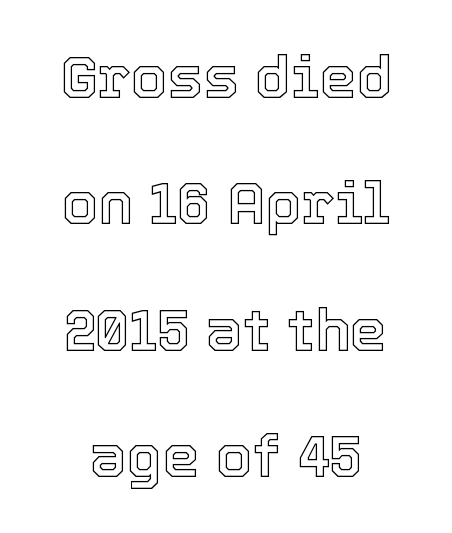
{"italic": "no", "width": "normal", "x_height": "medium", "monospaced": "no", "underline": "no", "line_spacing": "loose", "line_spacing_ratio": 2.14, "letter_spacing": "normal", "letter_spacing_em": 0.0, "glyph_px": 59}
